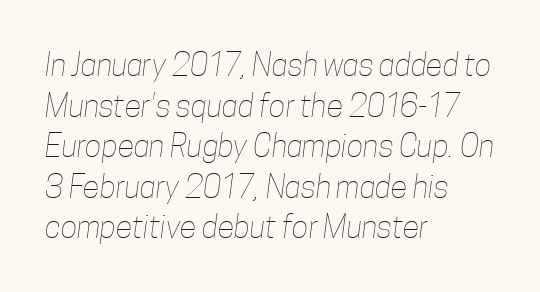
Q: Is the text bold? A: No.
Q: Is the text underlined? A: No.
Q: How is the paragraph aligned? A: Left-aligned.
Q: Is the spacing between letters normal or unusually wide? A: Normal.
Q: Is the spacing between lines tight, normal or loose? A: Normal.
Q: Width (condensed, normal, or wide)? A: Condensed.
Q: Stroke contrast? A: Low.
Q: x-height? A: Medium.
Q: Monospaced? A: No.
